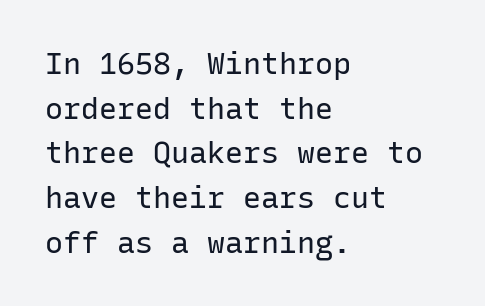
{"serif": "no", "italic": "no", "bold": "no", "weight": "regular", "width": "normal", "stroke_contrast": "low", "x_height": "medium", "monospaced": "yes", "underline": "no", "align": "left", "line_spacing": "normal", "line_spacing_ratio": 1.49, "letter_spacing": "normal", "letter_spacing_em": 0.0, "glyph_px": 30}
